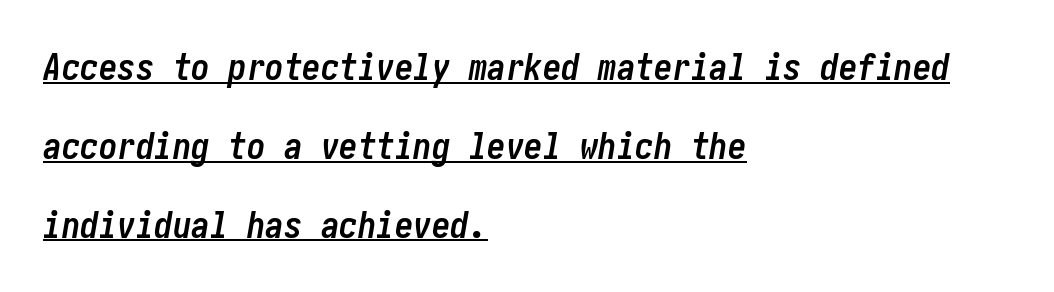
The image shows 37 px semibold, condensed type, italic (leaning right); set left-aligned, loose line spacing (2.13x), normal letter spacing, underlined; low stroke contrast and a medium x-height.
